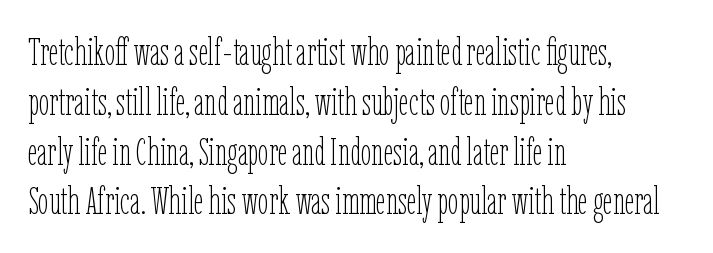
The image shows 38 px thin, condensed type, upright; set left-aligned, normal line spacing (1.31x), normal letter spacing, not underlined; low stroke contrast and a medium x-height.
